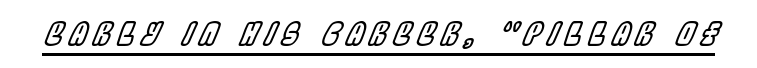
Q: Is the text italic (slanted)? A: Yes, it leans right by about 22 degrees.
Q: Is the text underlined? A: Yes.
Q: Is the spacing between letters normal or unusually wide? A: Unusually wide.
Q: Width (condensed, normal, or wide)? A: Condensed.
Q: x-height? A: Large.
Q: Monospaced? A: No.
